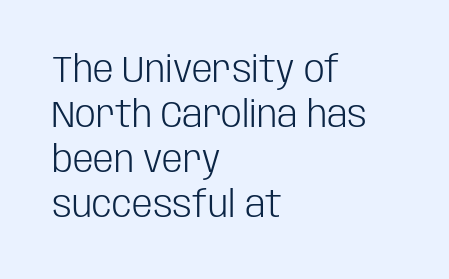
Q: Is the text bold? A: No.
Q: Is the text italic (slanted)? A: No, it is upright.
Q: Is the typeface a serif or a sans-serif typeface? A: Sans-serif.
Q: Is the text underlined? A: No.
Q: How is the paragraph aligned? A: Left-aligned.
Q: Is the spacing between letters normal or unusually wide? A: Normal.
Q: Width (condensed, normal, or wide)? A: Condensed.
Q: Stroke contrast? A: Low.
Q: x-height? A: Large.
Q: Monospaced? A: No.
